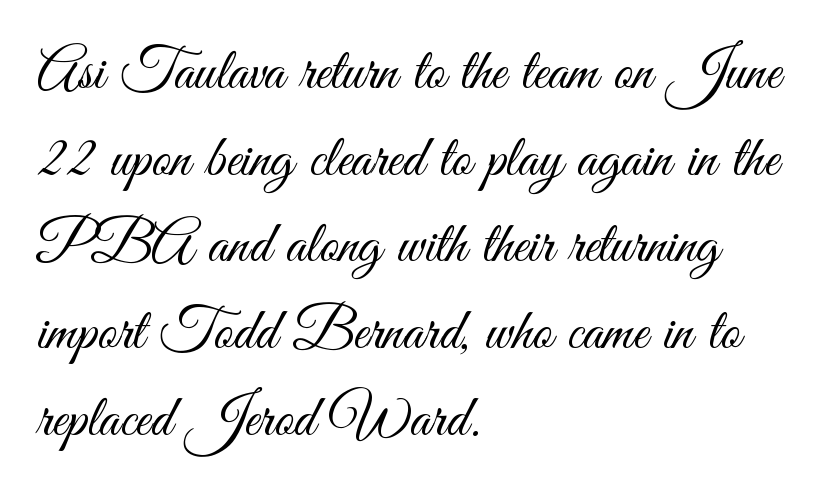
The weight would be labelled regular, book, light, or lighter still. The rendering anchors every line to the left-hand side. How are the letters spaced? Ordinarily, with no added tracking. Type style note: lacks serifs. Proportional: the letters do not fall into vertical columns. Type without underlining.
